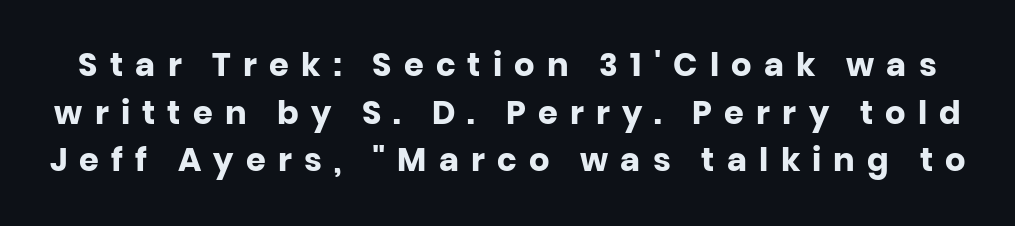
The image shows 32 px heavy sans-serif type, upright; set normal line spacing (1.49x), unusually wide letter spacing (+0.38 em), not underlined; low stroke contrast and a large x-height.
